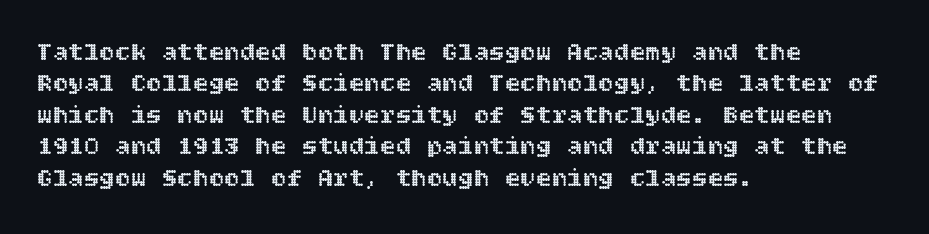
The image shows 26 px text type, upright; set left-aligned, line spacing 1.21x, normal letter spacing, not underlined.
